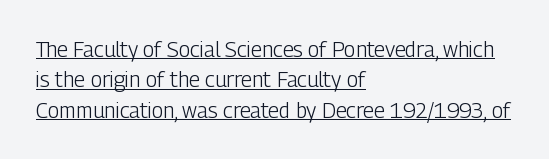
Q: Is the text bold? A: No.
Q: Is the text italic (slanted)? A: No, it is upright.
Q: Is the text underlined? A: Yes.
Q: How is the paragraph aligned? A: Left-aligned.
Q: Is the spacing between letters normal or unusually wide? A: Normal.
Q: Is the spacing between lines tight, normal or loose? A: Normal.
